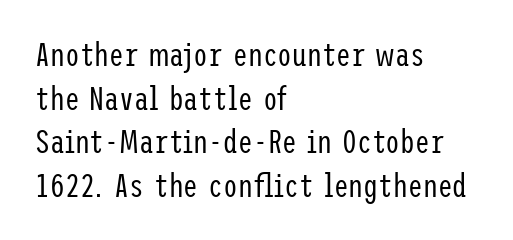
The image shows 33 px regular-weight, condensed sans-serif type, upright; set left-aligned, normal line spacing (1.32x), normal letter spacing, not underlined; low stroke contrast and a medium x-height.
